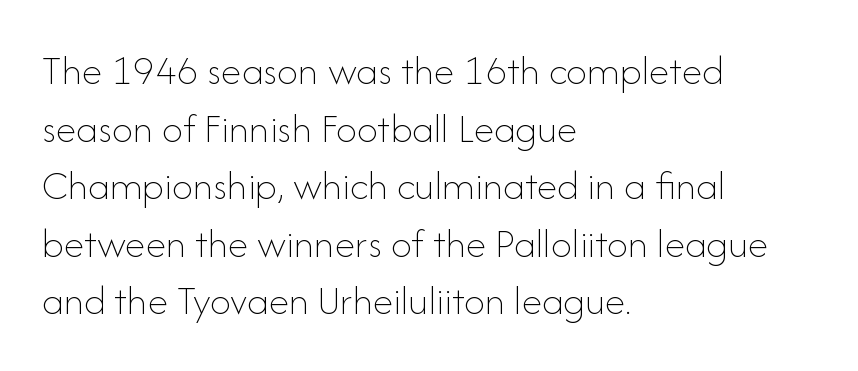
{"italic": "no", "bold": "no", "weight": "thin", "width": "normal", "stroke_contrast": "low", "x_height": "small", "monospaced": "no", "underline": "no", "align": "left", "line_spacing": "normal", "line_spacing_ratio": 1.37, "letter_spacing": "normal", "letter_spacing_em": 0.0, "glyph_px": 42}
